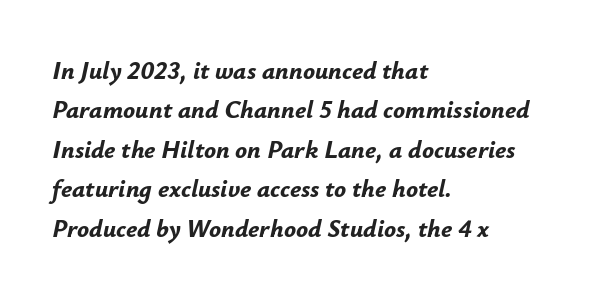
Q: Is the text bold? A: Yes.
Q: Is the text italic (slanted)? A: Yes, it leans right by about 12 degrees.
Q: Is the text underlined? A: No.
Q: How is the paragraph aligned? A: Left-aligned.
Q: Is the spacing between letters normal or unusually wide? A: Normal.
Q: Is the spacing between lines tight, normal or loose? A: Normal.
